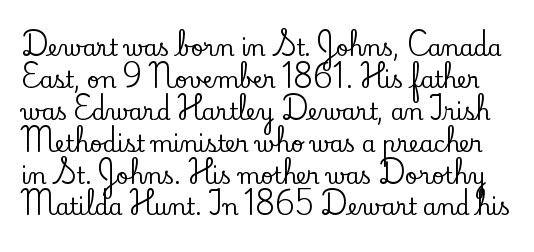
Q: Is the text italic (slanted)? A: No, it is upright.
Q: Is the text underlined? A: No.
Q: Is the spacing between letters normal or unusually wide? A: Normal.
Q: Is the spacing between lines tight, normal or loose? A: Normal.
